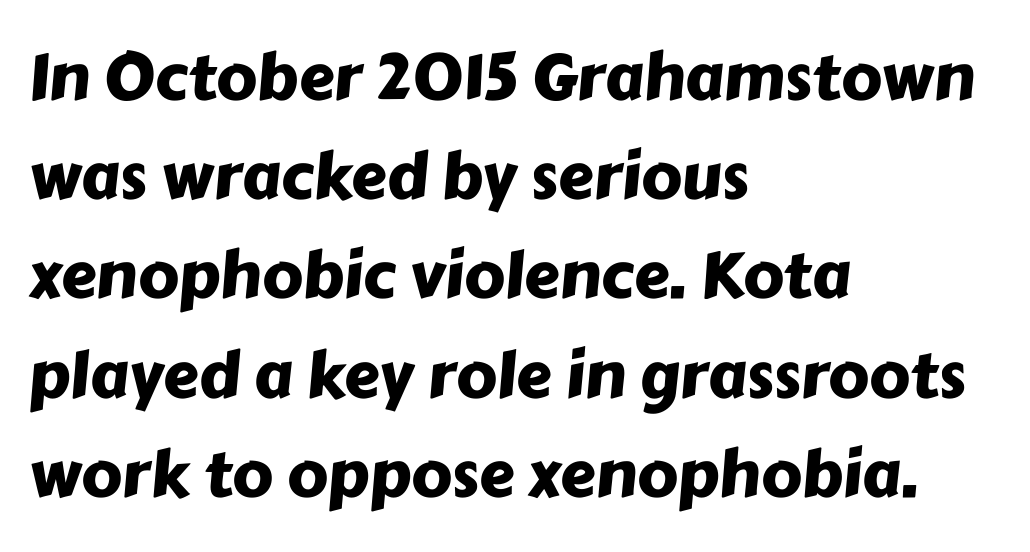
The image shows 64 px sans-serif type; set left-aligned, normal line spacing (1.55x), normal letter spacing, not underlined; low stroke contrast and a medium x-height.
